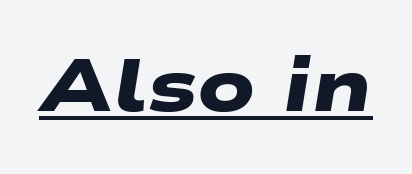
The image shows 74 px heavy, wide sans-serif type; set normal letter spacing, underlined; low stroke contrast and a medium x-height.
